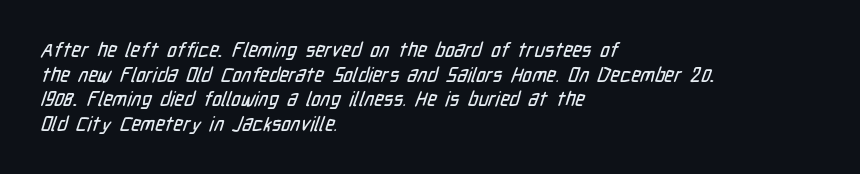
Q: Is the text underlined? A: No.
Q: How is the paragraph aligned? A: Left-aligned.
Q: Is the spacing between letters normal or unusually wide? A: Normal.
